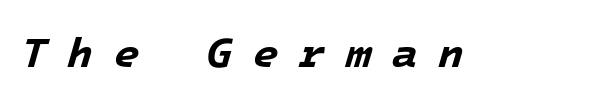
{"italic": "yes", "lean": "right", "slant_degrees": 16, "bold": "yes", "weight": "bold", "width": "normal", "stroke_contrast": "low", "x_height": "medium", "monospaced": "yes", "underline": "no", "letter_spacing": "wide", "letter_spacing_em": 0.49, "glyph_px": 42}
